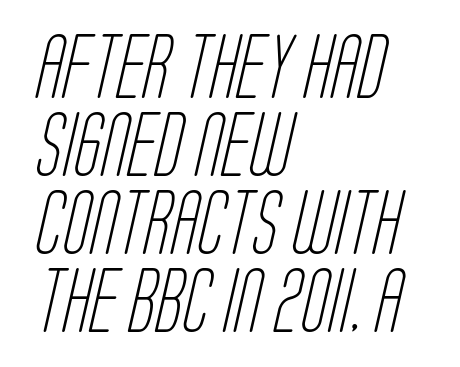
{"serif": "no", "bold": "no", "weight": "light", "width": "condensed", "stroke_contrast": "low", "x_height": "large", "monospaced": "no", "underline": "no", "align": "left", "line_spacing_ratio": 1.24, "letter_spacing": "normal", "letter_spacing_em": 0.0, "glyph_px": 63}
